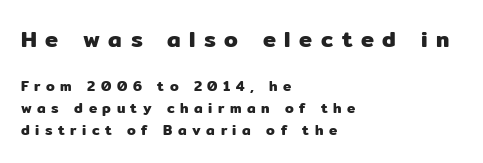
Quick note: underline off. The paragraph shown leans on its left margin. The block of text has a typical density, with ordinary space between rows. The tracking jumps out immediately: characters are airy and widely separated. The lettering stays uniformly vertical, giving the passage a roman look.
